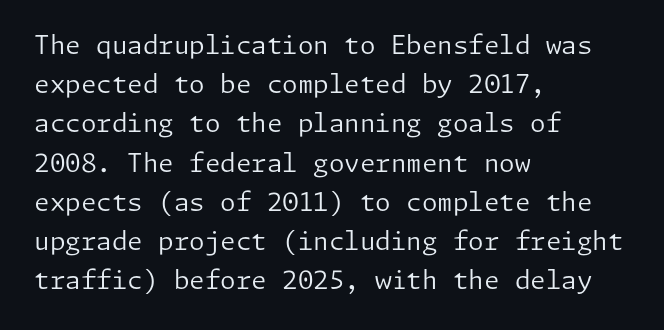
The image shows 25 px text type, upright; set left-aligned, normal line spacing (1.57x), normal letter spacing, not underlined.
